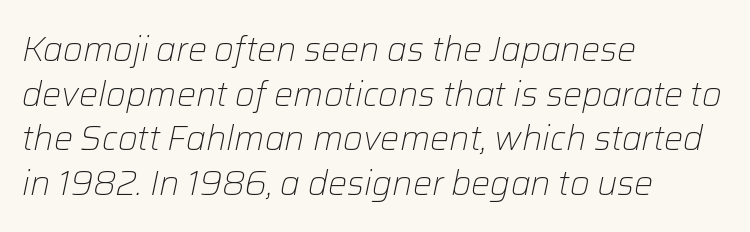
The image shows 34 px light type, italic (leaning right); set left-aligned, normal line spacing (1.31x), normal letter spacing, not underlined; low stroke contrast and a medium x-height.
